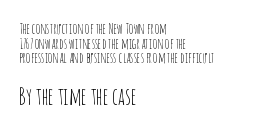
The cut favours lightness, reaching ordinary text weight at its darkest. Do the letters lean? They stand straight. Underline: absent. Size contrast runs from small at the top to large at the bottom. A classic flush-left, rag-right setting is used for this passage.
